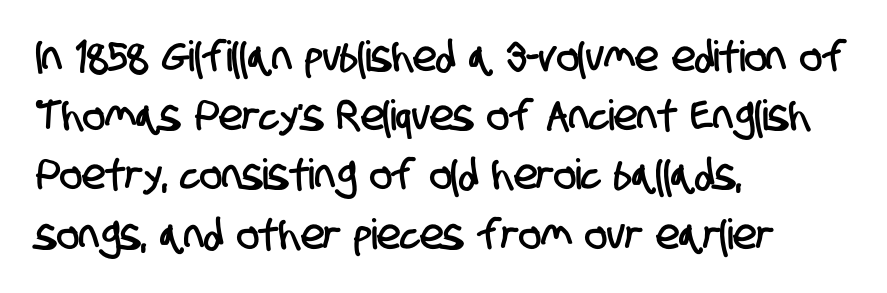
{"serif": "no", "width": "condensed", "stroke_contrast": "low", "x_height": "large", "monospaced": "no", "underline": "no", "align": "left", "line_spacing": "normal", "line_spacing_ratio": 1.41, "letter_spacing": "normal", "letter_spacing_em": 0.0, "glyph_px": 42}
